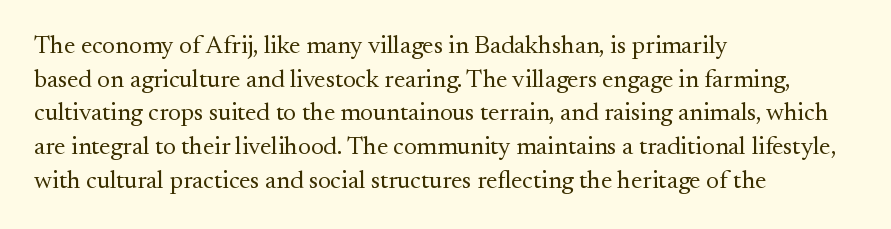
The image shows 25 px text type, upright; set left-aligned, normal line spacing (1.35x), normal letter spacing, not underlined.
